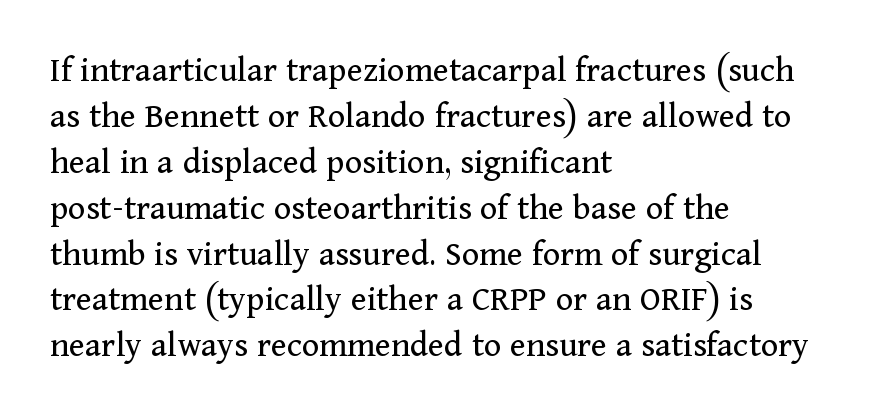
Line starts are locked; line ends wander. A typesetter would label this face a serif. Posture: vertical. Beneath every word, the page is bare. The type is set solid horizontally, with unmodified tracking. Stroke mass is kept to a normal reading level or below.
